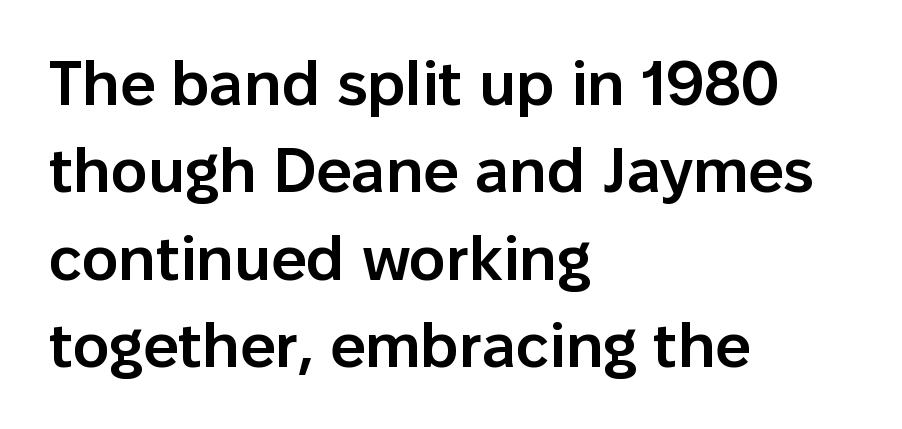
Q: Is the text bold? A: Semi-bold.
Q: Is the text italic (slanted)? A: No, it is upright.
Q: Is the typeface a serif or a sans-serif typeface? A: Sans-serif.
Q: Is the text underlined? A: No.
Q: How is the paragraph aligned? A: Left-aligned.
Q: Is the spacing between letters normal or unusually wide? A: Normal.
Q: Is the spacing between lines tight, normal or loose? A: Normal.
Q: Width (condensed, normal, or wide)? A: Normal.
Q: Stroke contrast? A: Low.
Q: x-height? A: Medium.
Q: Monospaced? A: No.
